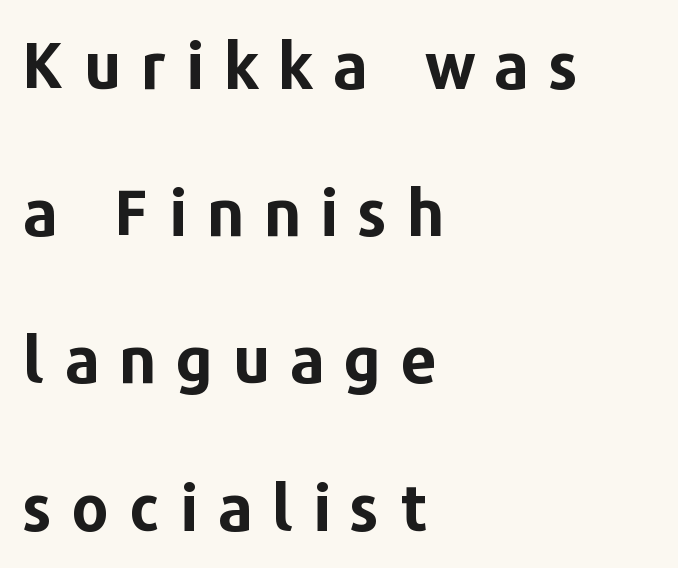
Q: Is the text bold? A: Yes.
Q: Is the text italic (slanted)? A: No, it is upright.
Q: Is the typeface a serif or a sans-serif typeface? A: Sans-serif.
Q: Is the text underlined? A: No.
Q: How is the paragraph aligned? A: Left-aligned.
Q: Is the spacing between letters normal or unusually wide? A: Unusually wide.
Q: Is the spacing between lines tight, normal or loose? A: Loose.
Q: Width (condensed, normal, or wide)? A: Normal.
Q: Stroke contrast? A: Low.
Q: x-height? A: Medium.
Q: Monospaced? A: No.
